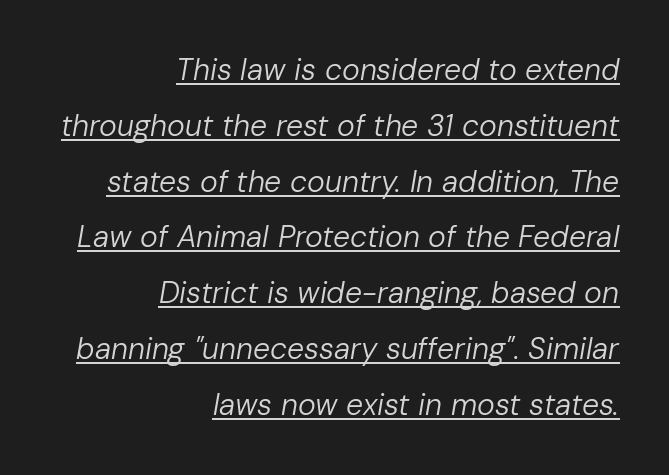
Q: Is the text bold? A: No.
Q: Is the text italic (slanted)? A: Yes, it leans right by about 10 degrees.
Q: Is the text underlined? A: Yes.
Q: How is the paragraph aligned? A: Right-aligned.
Q: Is the spacing between letters normal or unusually wide? A: Normal.
Q: Width (condensed, normal, or wide)? A: Normal.
Q: Stroke contrast? A: Low.
Q: x-height? A: Medium.
Q: Monospaced? A: No.
